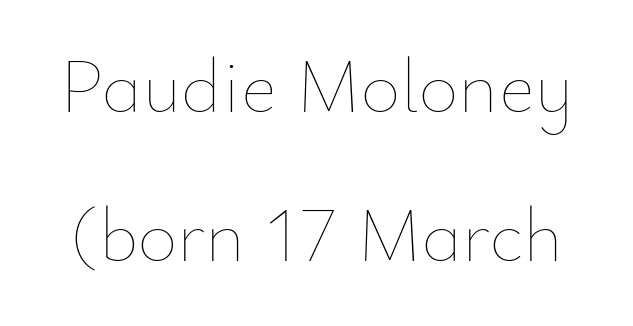
The image shows 77 px thin type, upright; set loose line spacing (1.94x), normal letter spacing, not underlined; low stroke contrast and a small x-height.
